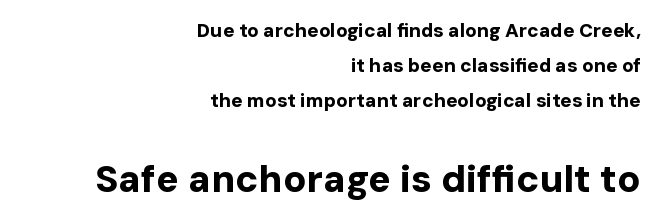
{"serif": "no", "italic": "no", "bold": "yes", "weight": "bold", "width": "normal", "stroke_contrast": "low", "x_height": "medium", "monospaced": "no", "underline": "no", "align": "right", "line_spacing_ratio": 1.85, "letter_spacing": "normal", "letter_spacing_em": 0.0, "larger_block": "second", "size_ratio": 2.0, "glyph_px": 38}
